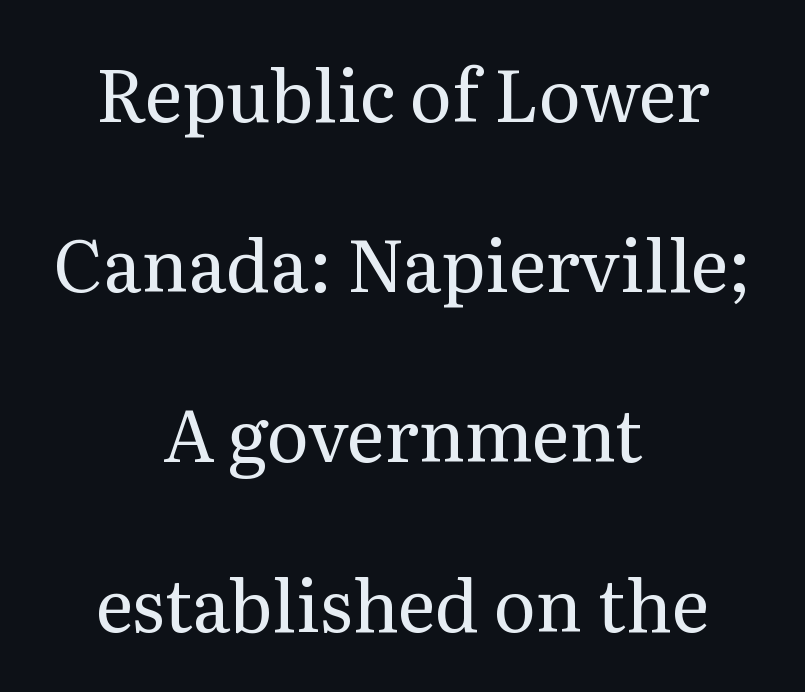
The image shows 72 px regular-weight serif type, upright; set centered, loose line spacing (2.36x), normal letter spacing, not underlined; medium stroke contrast and a medium x-height.
